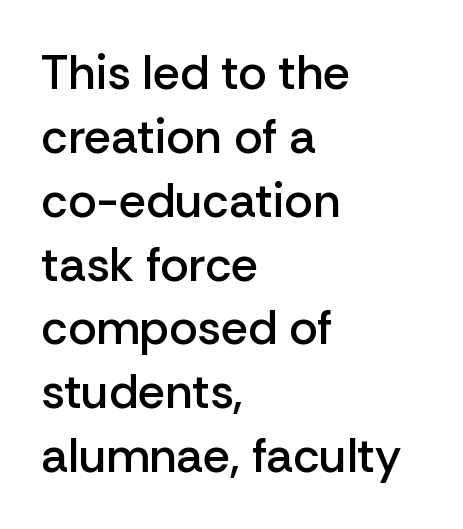
Alignment: flush left. The space beneath each line is pristine and unruled. Note the varied advance widths — an 'i' is clearly narrower than an 'm'. Students, observe: this is what conventionally led text looks like. Students, note that the glyphs here touch the page at normal intervals.
